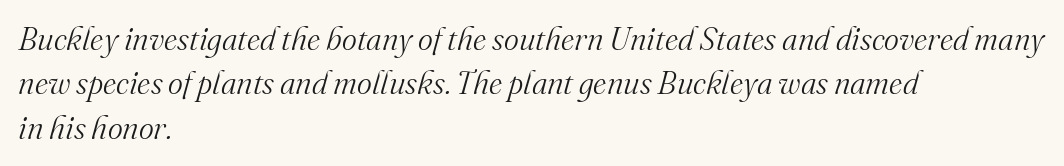
Q: Is the text bold? A: No.
Q: Is the text italic (slanted)? A: Yes, it leans right by about 16 degrees.
Q: Is the typeface a serif or a sans-serif typeface? A: Serif.
Q: Is the text underlined? A: No.
Q: How is the paragraph aligned? A: Left-aligned.
Q: Is the spacing between letters normal or unusually wide? A: Normal.
Q: Is the spacing between lines tight, normal or loose? A: Normal.
Q: Width (condensed, normal, or wide)? A: Normal.
Q: Stroke contrast? A: Medium.
Q: x-height? A: Small.
Q: Monospaced? A: No.
